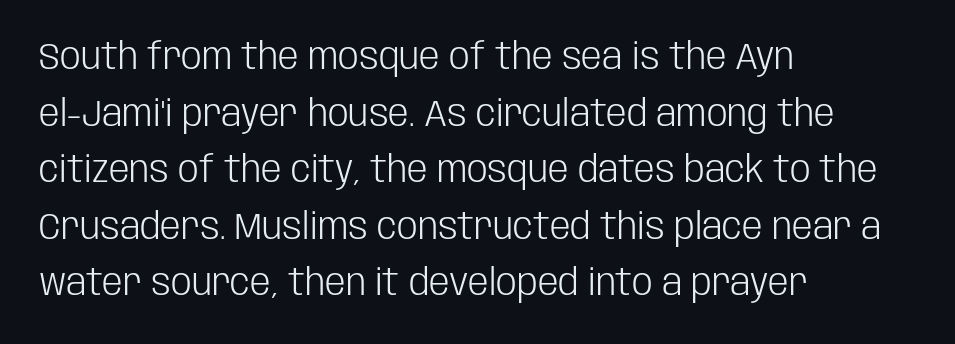
Vertical spacing — default. Does the copy run flush right? No — it runs flush left. The rendering keeps characters at their native spacing. If you drew a line through each stem, it would be perfectly vertical.
